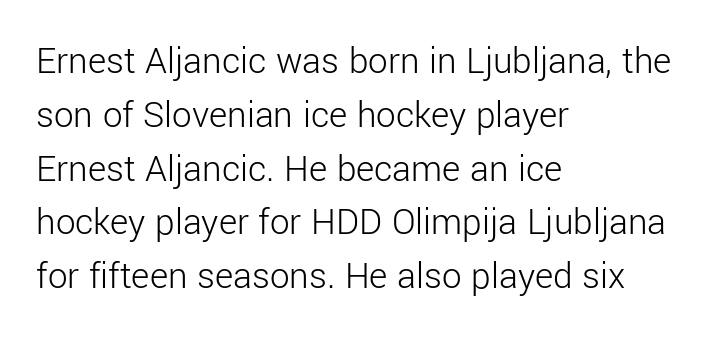
Q: Is the text bold? A: No.
Q: Is the text italic (slanted)? A: No, it is upright.
Q: Is the typeface a serif or a sans-serif typeface? A: Sans-serif.
Q: Is the text underlined? A: No.
Q: How is the paragraph aligned? A: Left-aligned.
Q: Is the spacing between letters normal or unusually wide? A: Normal.
Q: Is the spacing between lines tight, normal or loose? A: Normal.
Q: Width (condensed, normal, or wide)? A: Normal.
Q: Stroke contrast? A: Low.
Q: x-height? A: Medium.
Q: Monospaced? A: No.
